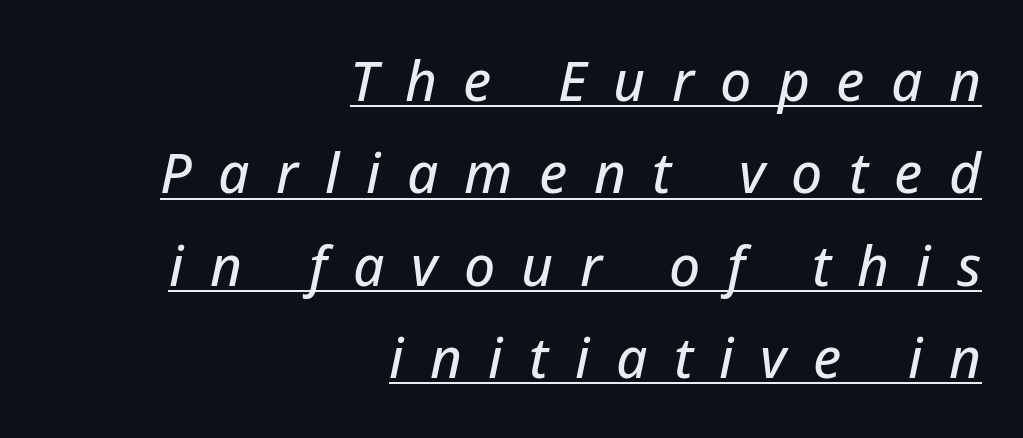
Q: Is the text italic (slanted)? A: Yes, it leans right by about 12 degrees.
Q: Is the text underlined? A: Yes.
Q: How is the paragraph aligned? A: Right-aligned.
Q: Is the spacing between letters normal or unusually wide? A: Unusually wide.
Q: Is the spacing between lines tight, normal or loose? A: Normal.
Q: Width (condensed, normal, or wide)? A: Normal.
Q: Stroke contrast? A: Low.
Q: x-height? A: Medium.
Q: Monospaced? A: No.
